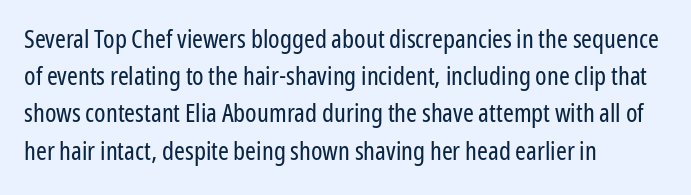
The image shows 26 px text type, upright; set left-aligned, normal line spacing (1.43x), normal letter spacing, not underlined.
